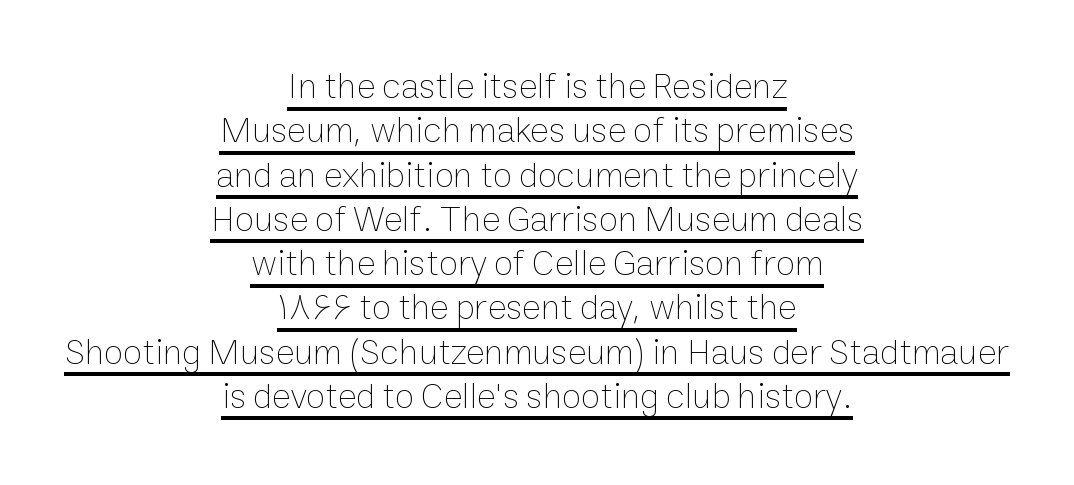
{"italic": "no", "bold": "no", "weight": "thin", "width": "normal", "stroke_contrast": "low", "x_height": "medium", "monospaced": "no", "underline": "yes", "align": "center", "line_spacing_ratio": 1.23, "letter_spacing": "normal", "letter_spacing_em": 0.0, "glyph_px": 36}
